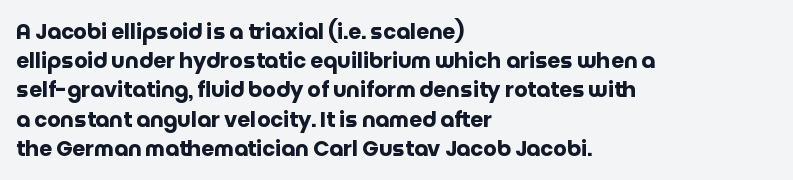
The image shows 21 px bold type, upright; set left-aligned, normal line spacing (1.39x), normal letter spacing, not underlined.
